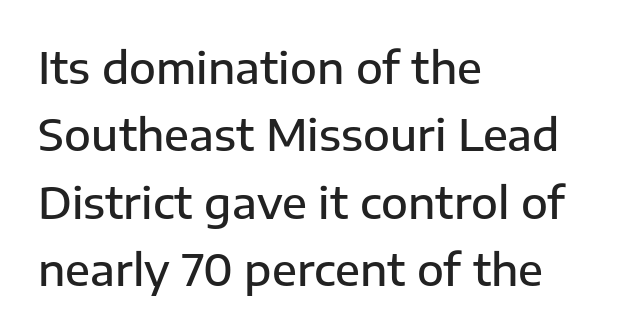
The characters display no serif detailing; their extremities are plain. The rendering uses a moderate line-height, typical for paragraphs. Stroke thickness is moderately raised; the sample reads as semibold. Is there any slant? The stems are plumb. The glyphs are unaccompanied by any horizontal stroke below them.
